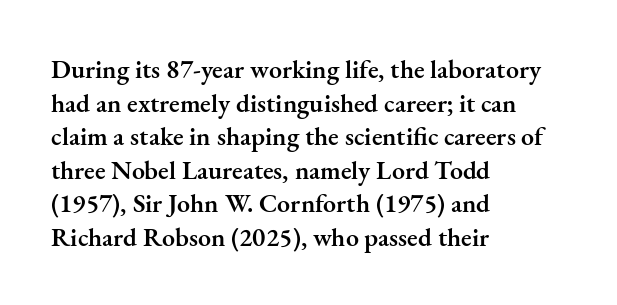
{"italic": "no", "bold": "semi", "underline": "no", "align": "left", "line_spacing": "normal", "line_spacing_ratio": 1.29, "letter_spacing": "normal", "letter_spacing_em": 0.0, "glyph_px": 26}
